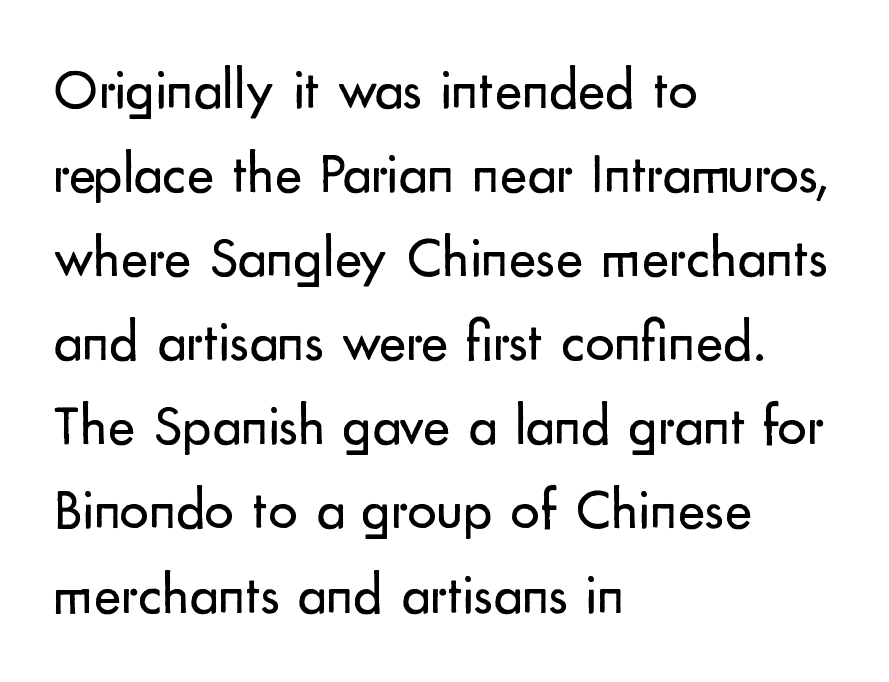
Reading down the column, the eye jumps a familiar distance to each next line. Note the varied advance widths — an 'i' is clearly narrower than an 'm'. Underlining? Definitely not there. The rag falls on the right side of this text block. This sample uses a sans-serif face.
